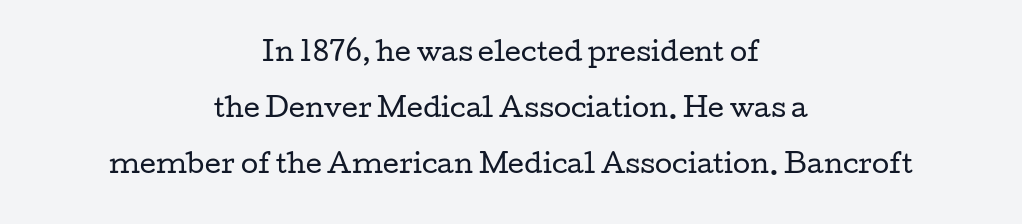
Q: Is the text bold? A: No.
Q: Is the text italic (slanted)? A: No, it is upright.
Q: Is the text underlined? A: No.
Q: How is the paragraph aligned? A: Centered.
Q: Is the spacing between letters normal or unusually wide? A: Normal.
Q: Is the spacing between lines tight, normal or loose? A: Loose.
